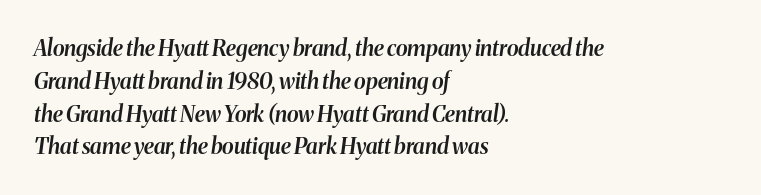
{"italic": "yes", "lean": "right", "slant_degrees": 8, "bold": "semi", "underline": "no", "align": "left", "line_spacing": "normal", "line_spacing_ratio": 1.49, "letter_spacing": "normal", "letter_spacing_em": 0.0, "glyph_px": 22}
